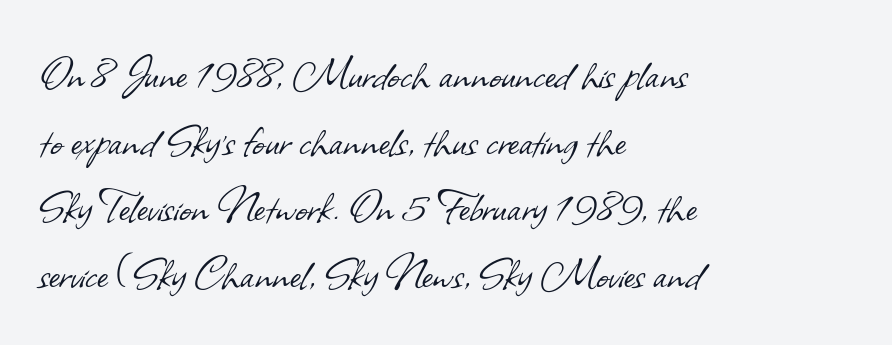
{"serif": "no", "bold": "no", "weight": "light", "width": "normal", "stroke_contrast": "low", "x_height": "small", "monospaced": "no", "underline": "no", "align": "left", "line_spacing": "normal", "line_spacing_ratio": 1.28, "letter_spacing": "normal", "letter_spacing_em": 0.0, "glyph_px": 52}
